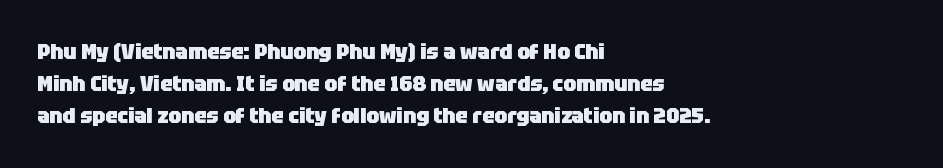
Q: Is the text bold? A: Yes.
Q: Is the text italic (slanted)? A: No, it is upright.
Q: Is the text underlined? A: No.
Q: How is the paragraph aligned? A: Left-aligned.
Q: Is the spacing between letters normal or unusually wide? A: Normal.
Q: Is the spacing between lines tight, normal or loose? A: Normal.
